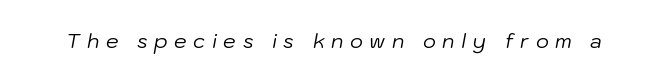
The image shows 20 px text type, italic (leaning right); set unusually wide letter spacing (+0.33 em), not underlined.
